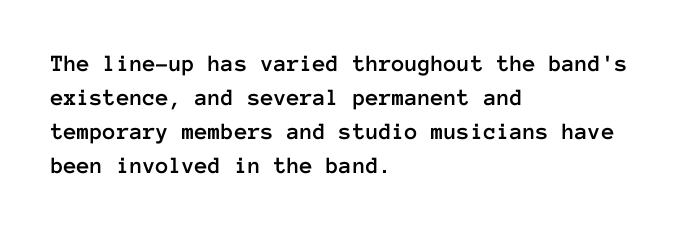
The image shows 24 px text type, upright; set left-aligned, normal line spacing (1.41x), normal letter spacing, not underlined.
